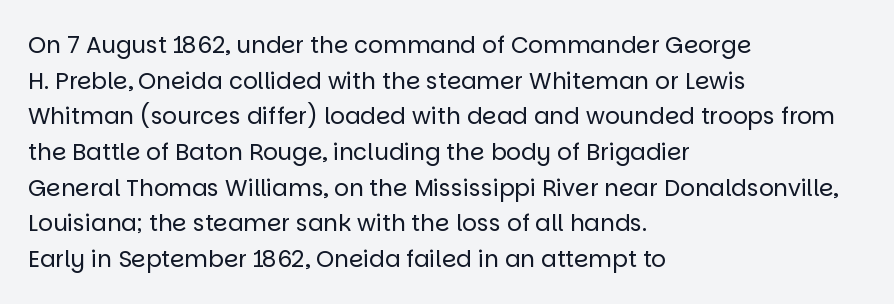
{"italic": "no", "bold": "no", "underline": "no", "align": "left", "line_spacing": "normal", "line_spacing_ratio": 1.55, "letter_spacing": "normal", "letter_spacing_em": 0.0, "glyph_px": 23}
